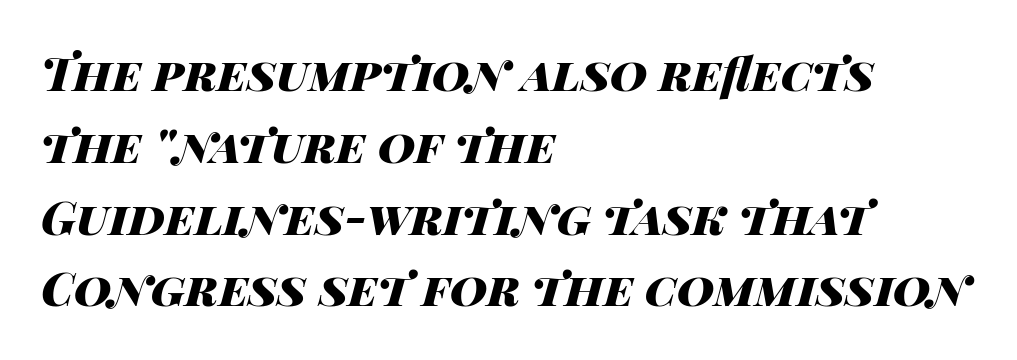
Q: Is the text bold? A: Yes.
Q: Is the text italic (slanted)? A: Yes, it leans right by about 14 degrees.
Q: Is the text underlined? A: No.
Q: How is the paragraph aligned? A: Left-aligned.
Q: Is the spacing between letters normal or unusually wide? A: Normal.
Q: Is the spacing between lines tight, normal or loose? A: Normal.
Q: Width (condensed, normal, or wide)? A: Wide.
Q: Stroke contrast? A: High.
Q: x-height? A: Large.
Q: Monospaced? A: No.
